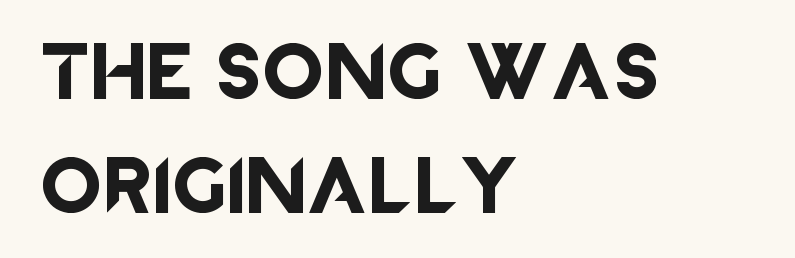
Q: Is the text italic (slanted)? A: No, it is upright.
Q: Is the typeface a serif or a sans-serif typeface? A: Sans-serif.
Q: Is the text underlined? A: No.
Q: How is the paragraph aligned? A: Left-aligned.
Q: Is the spacing between lines tight, normal or loose? A: Loose.
Q: Width (condensed, normal, or wide)? A: Normal.
Q: Stroke contrast? A: Low.
Q: x-height? A: Large.
Q: Monospaced? A: No.
